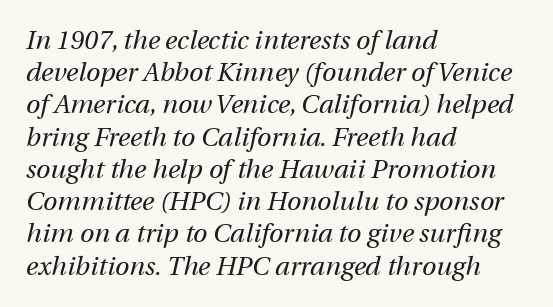
{"italic": "yes", "lean": "right", "slant_degrees": 12, "bold": "no", "underline": "no", "align": "left", "line_spacing_ratio": 1.24, "letter_spacing": "normal", "letter_spacing_em": 0.0, "glyph_px": 26}
